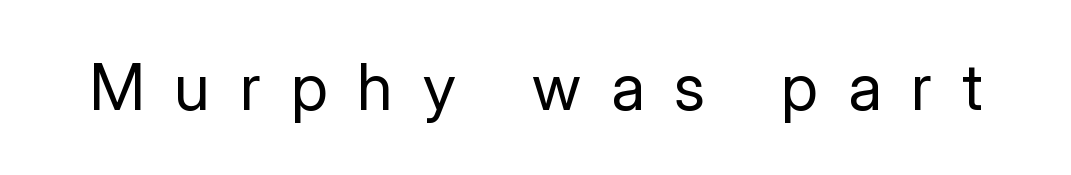
{"serif": "no", "italic": "no", "bold": "no", "weight": "regular", "width": "normal", "stroke_contrast": "low", "x_height": "medium", "monospaced": "no", "underline": "no", "letter_spacing": "wide", "letter_spacing_em": 0.46, "glyph_px": 65}
